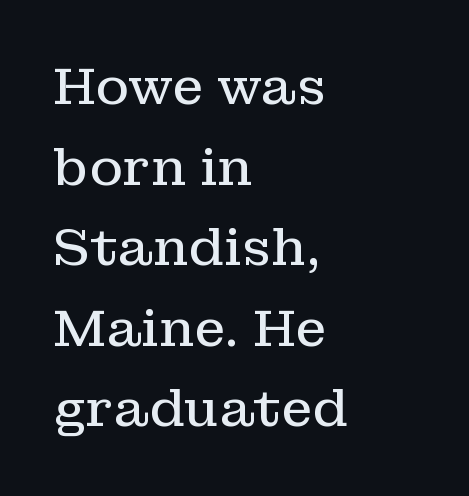
Q: Is the text bold? A: No.
Q: Is the text italic (slanted)? A: No, it is upright.
Q: Is the typeface a serif or a sans-serif typeface? A: Serif.
Q: Is the text underlined? A: No.
Q: How is the paragraph aligned? A: Left-aligned.
Q: Is the spacing between letters normal or unusually wide? A: Normal.
Q: Is the spacing between lines tight, normal or loose? A: Normal.
Q: Width (condensed, normal, or wide)? A: Normal.
Q: Stroke contrast? A: Low.
Q: x-height? A: Medium.
Q: Monospaced? A: No.
